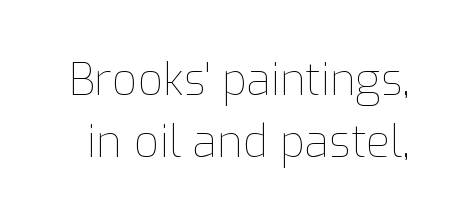
Honestly, the row spacing looks completely unremarkable. Lines of text with bare space underneath. Here the designer chose a conventional face with non-uniform glyph widths. Vertical stems look standard width or narrower in stroke. Does the lettering tilt? It doesn't — this is upright.
